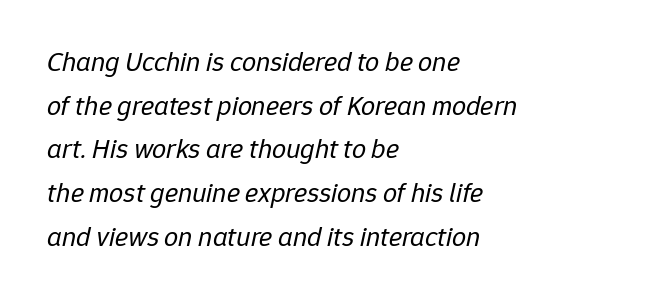
{"italic": "yes", "lean": "right", "slant_degrees": 12, "bold": "no", "weight": "regular", "width": "normal", "stroke_contrast": "low", "x_height": "medium", "monospaced": "no", "underline": "no", "align": "left", "line_spacing": "normal", "line_spacing_ratio": 1.56, "letter_spacing": "normal", "letter_spacing_em": 0.0, "glyph_px": 28}
